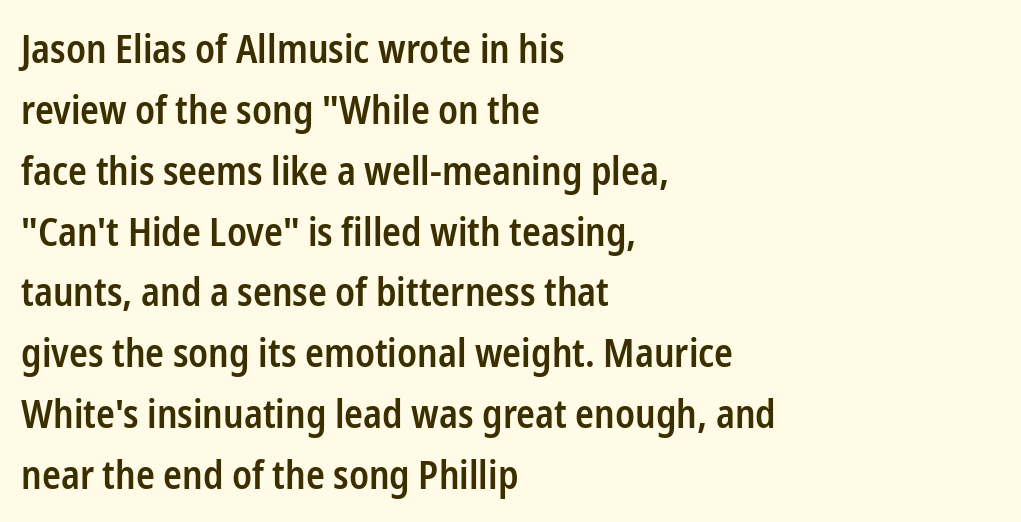
Q: Is the text bold? A: Semi-bold.
Q: Is the text italic (slanted)? A: No, it is upright.
Q: Is the typeface a serif or a sans-serif typeface? A: Sans-serif.
Q: Is the text underlined? A: No.
Q: How is the paragraph aligned? A: Left-aligned.
Q: Is the spacing between letters normal or unusually wide? A: Normal.
Q: Is the spacing between lines tight, normal or loose? A: Normal.
Q: Width (condensed, normal, or wide)? A: Condensed.
Q: Stroke contrast? A: Low.
Q: x-height? A: Medium.
Q: Monospaced? A: No.
